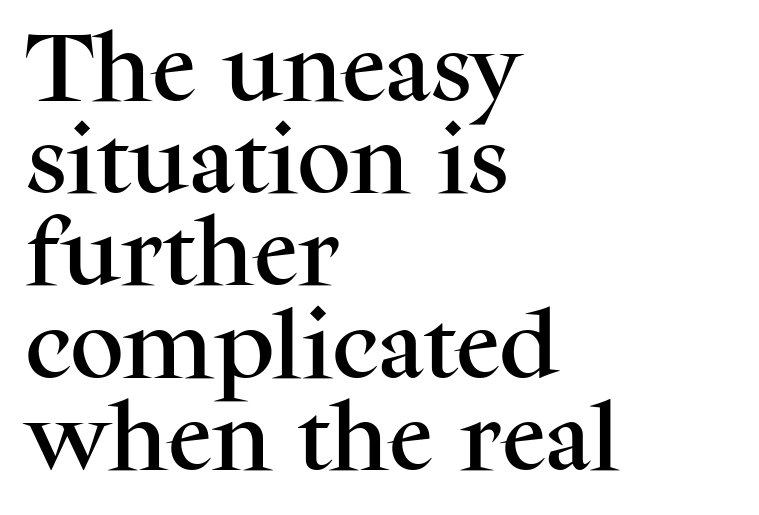
Q: Is the text italic (slanted)? A: No, it is upright.
Q: Is the typeface a serif or a sans-serif typeface? A: Serif.
Q: Is the text underlined? A: No.
Q: How is the paragraph aligned? A: Left-aligned.
Q: Is the spacing between letters normal or unusually wide? A: Normal.
Q: Width (condensed, normal, or wide)? A: Normal.
Q: Stroke contrast? A: Medium.
Q: x-height? A: Medium.
Q: Monospaced? A: No.
